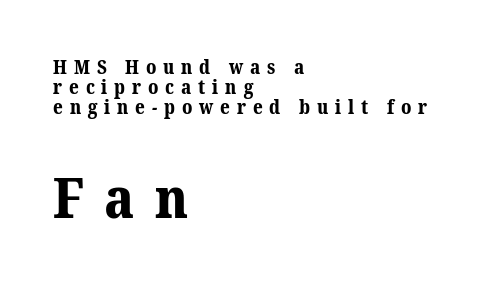
{"serif": "yes", "bold": "yes", "weight": "bold", "width": "normal", "stroke_contrast": "medium", "x_height": "medium", "monospaced": "no", "underline": "no", "align": "left", "line_spacing": "tight", "line_spacing_ratio": 1.06, "letter_spacing": "wide", "letter_spacing_em": 0.36, "larger_block": "second", "size_ratio": 2.95, "glyph_px": 56}
